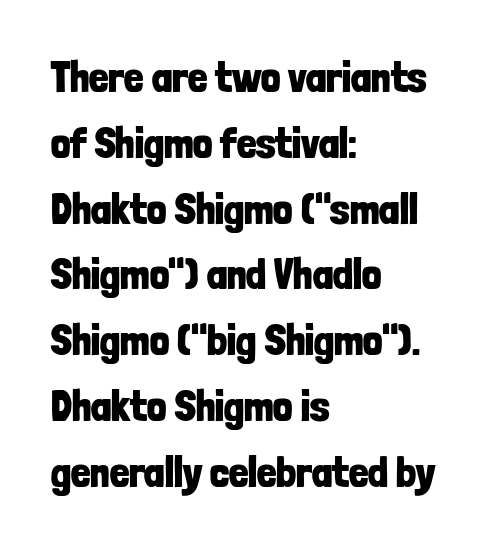
Q: Is the text bold? A: Yes.
Q: Is the text italic (slanted)? A: No, it is upright.
Q: Is the typeface a serif or a sans-serif typeface? A: Sans-serif.
Q: Is the text underlined? A: No.
Q: How is the paragraph aligned? A: Left-aligned.
Q: Is the spacing between letters normal or unusually wide? A: Normal.
Q: Is the spacing between lines tight, normal or loose? A: Normal.
Q: Width (condensed, normal, or wide)? A: Condensed.
Q: Stroke contrast? A: Low.
Q: x-height? A: Medium.
Q: Monospaced? A: No.
